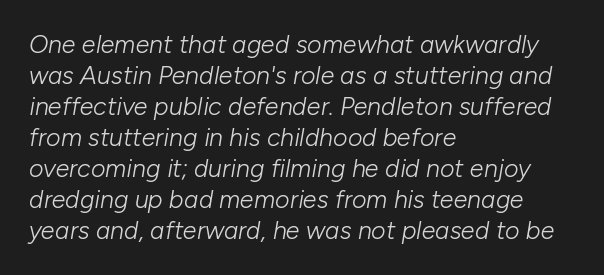
No heavy texture on the line: the type isn't bold. Slant detected: the letters are inclined. Caption: multi-line text, flush left, ragged right. Quick note: underline off. Letter spacing: default.
